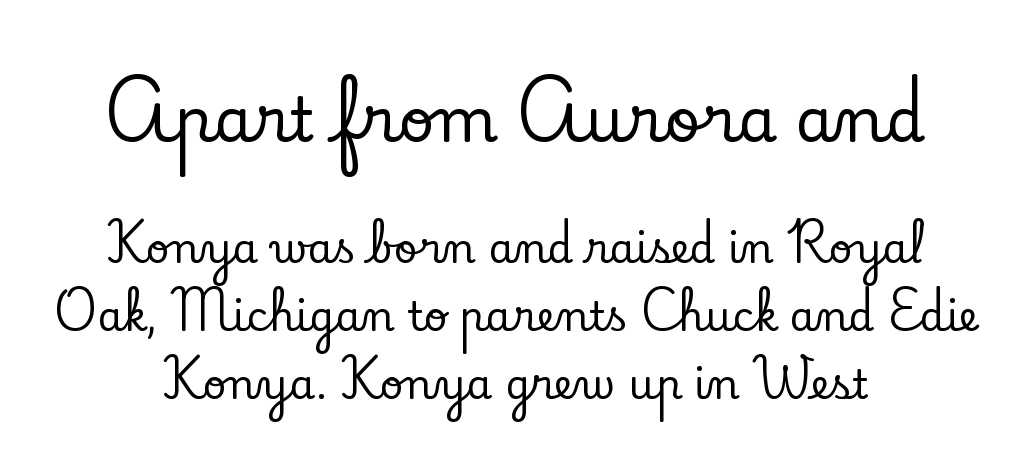
Q: Is the text italic (slanted)? A: No, it is upright.
Q: Is the typeface a serif or a sans-serif typeface? A: Serif.
Q: Is the text underlined? A: No.
Q: How is the paragraph aligned? A: Centered.
Q: Is the spacing between letters normal or unusually wide? A: Normal.
Q: Is the spacing between lines tight, normal or loose? A: Normal.
Q: Which block of text is set in a larger size, the first (top) or the second (bottom)? A: The first (top) one.
Q: Width (condensed, normal, or wide)? A: Normal.
Q: Stroke contrast? A: Low.
Q: x-height? A: Small.
Q: Monospaced? A: No.
